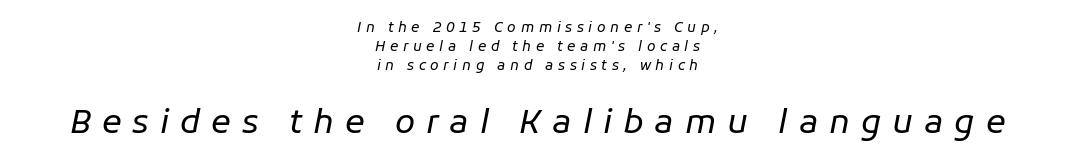
{"italic": "yes", "lean": "right", "slant_degrees": 11, "bold": "no", "weight": "regular", "width": "normal", "stroke_contrast": "low", "x_height": "medium", "monospaced": "no", "underline": "no", "align": "center", "line_spacing": "normal", "line_spacing_ratio": 1.37, "letter_spacing": "wide", "letter_spacing_em": 0.33, "larger_block": "second", "size_ratio": 2.36, "glyph_px": 33}
